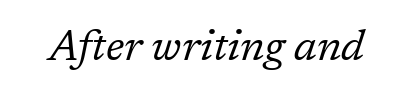
The image shows 43 px regular-weight serif type, italic (leaning right); set normal letter spacing, not underlined; low stroke contrast and a medium x-height.
